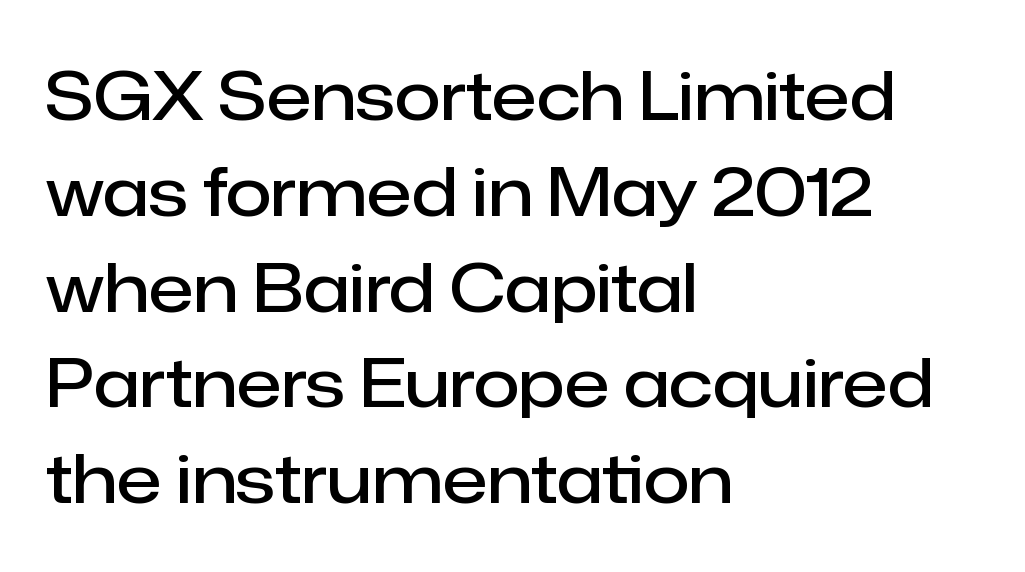
{"serif": "no", "italic": "no", "bold": "semi", "weight": "semibold", "width": "normal", "stroke_contrast": "low", "x_height": "medium", "monospaced": "no", "underline": "no", "align": "left", "line_spacing": "normal", "line_spacing_ratio": 1.43, "letter_spacing": "normal", "letter_spacing_em": 0.0, "glyph_px": 67}
